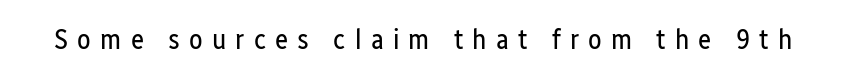
The image shows 28 px regular-weight, condensed sans-serif type, upright; set unusually wide letter spacing (+0.33 em), not underlined; low stroke contrast and a medium x-height.
